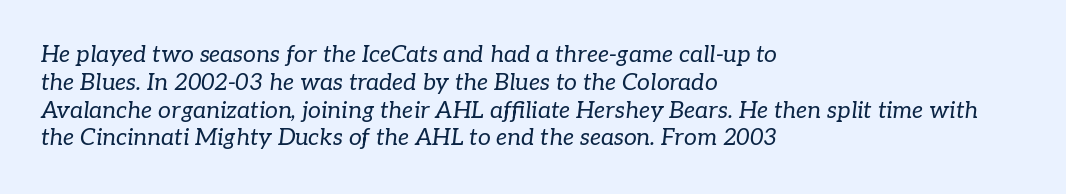
Q: Is the text bold? A: No.
Q: Is the text italic (slanted)? A: Yes, it leans right by about 7 degrees.
Q: Is the text underlined? A: No.
Q: How is the paragraph aligned? A: Left-aligned.
Q: Is the spacing between letters normal or unusually wide? A: Normal.
